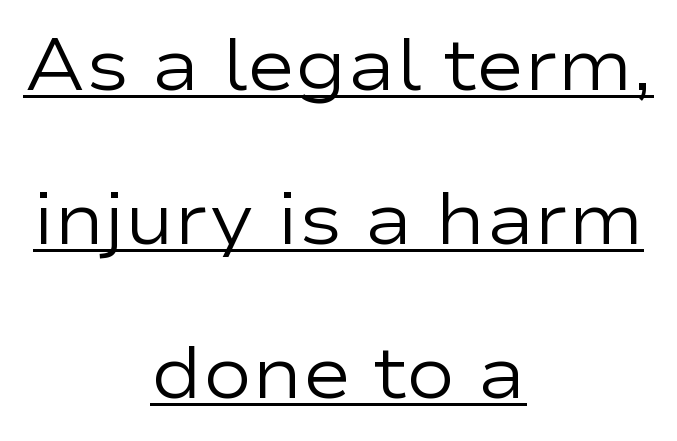
Q: Is the text bold? A: No.
Q: Is the text italic (slanted)? A: No, it is upright.
Q: Is the typeface a serif or a sans-serif typeface? A: Sans-serif.
Q: Is the text underlined? A: Yes.
Q: How is the paragraph aligned? A: Centered.
Q: Is the spacing between letters normal or unusually wide? A: Normal.
Q: Is the spacing between lines tight, normal or loose? A: Loose.
Q: Width (condensed, normal, or wide)? A: Wide.
Q: Stroke contrast? A: Low.
Q: x-height? A: Medium.
Q: Monospaced? A: No.
